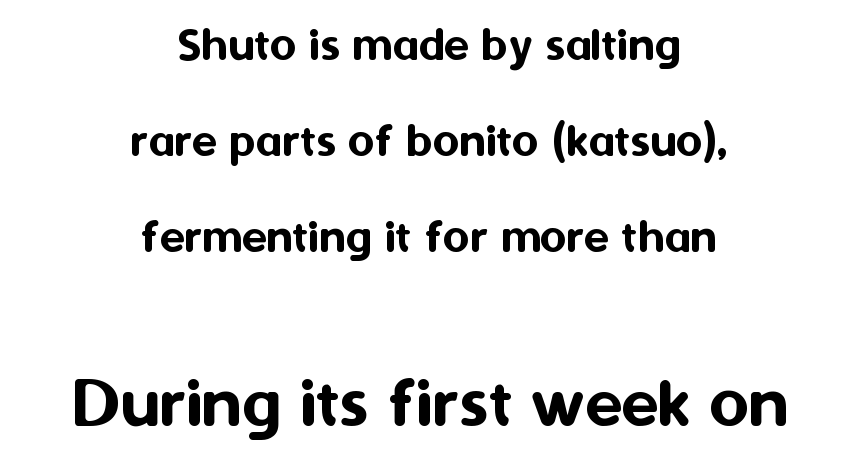
Proportional: the letters do not fall into vertical columns. Nobody drew a line under any word here. The font's upright variant was chosen for this text. A student would call this center alignment; a typographer would say set centered. Which of the two is more prominent by size? The second, at the bottom.
